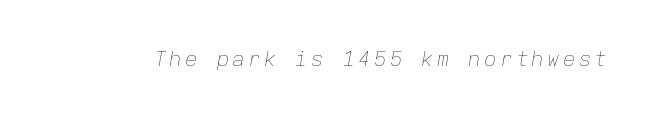
The image shows 21 px text type, italic (leaning right); set not underlined.
